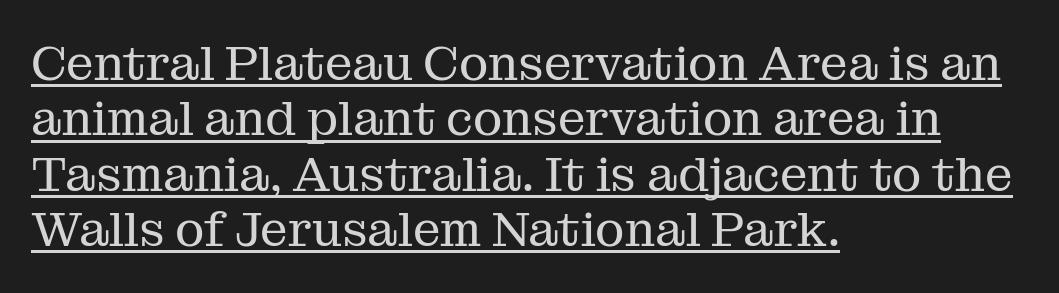
The image shows 49 px regular-weight serif type, upright; set left-aligned, tight line spacing (1.13x), normal letter spacing, underlined; medium stroke contrast and a medium x-height.
